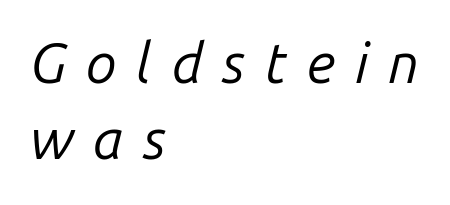
Q: Is the text bold? A: No.
Q: Is the text italic (slanted)? A: Yes, it leans right by about 14 degrees.
Q: Is the text underlined? A: No.
Q: How is the paragraph aligned? A: Left-aligned.
Q: Is the spacing between letters normal or unusually wide? A: Unusually wide.
Q: Is the spacing between lines tight, normal or loose? A: Normal.
Q: Width (condensed, normal, or wide)? A: Normal.
Q: Stroke contrast? A: Low.
Q: x-height? A: Medium.
Q: Monospaced? A: No.
